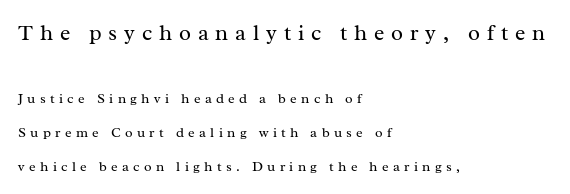
The glyphs are unaccompanied by any horizontal stroke below them. The typesetter chose a ragged-right arrangement here. This block would shrink considerably if given ordinary leading; it's expanded now. The horizontal fit of the characters is loose and conspicuously gappy. The weight would be labelled regular, book, light, or lighter still.
